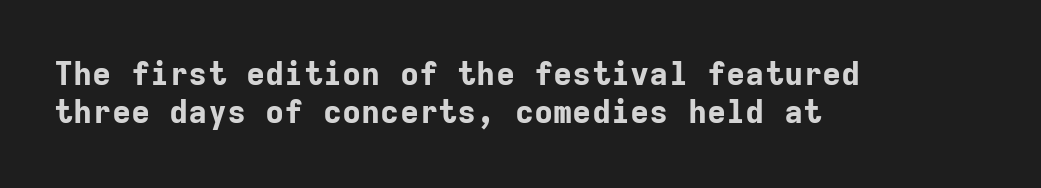
Q: Is the text bold? A: Yes.
Q: Is the text italic (slanted)? A: No, it is upright.
Q: Is the typeface a serif or a sans-serif typeface? A: Sans-serif.
Q: Is the text underlined? A: No.
Q: How is the paragraph aligned? A: Left-aligned.
Q: Is the spacing between letters normal or unusually wide? A: Normal.
Q: Width (condensed, normal, or wide)? A: Normal.
Q: Stroke contrast? A: Low.
Q: x-height? A: Medium.
Q: Monospaced? A: Yes.
